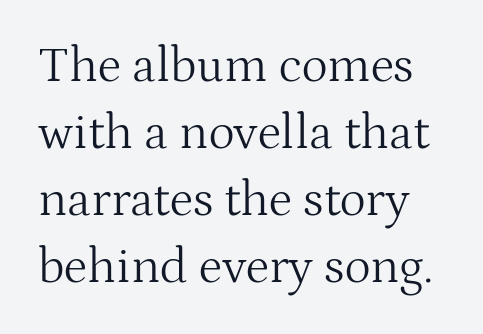
The image shows 50 px light serif type, upright; set normal line spacing (1.34x), normal letter spacing, not underlined; medium stroke contrast and a medium x-height.
